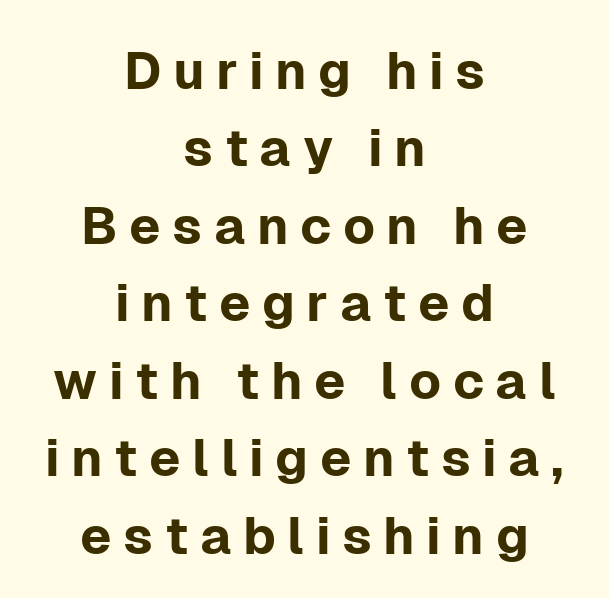
{"serif": "no", "italic": "no", "width": "normal", "stroke_contrast": "low", "x_height": "medium", "monospaced": "no", "underline": "no", "align": "center", "line_spacing": "normal", "line_spacing_ratio": 1.49, "letter_spacing": "wide", "letter_spacing_em": 0.22, "glyph_px": 52}
